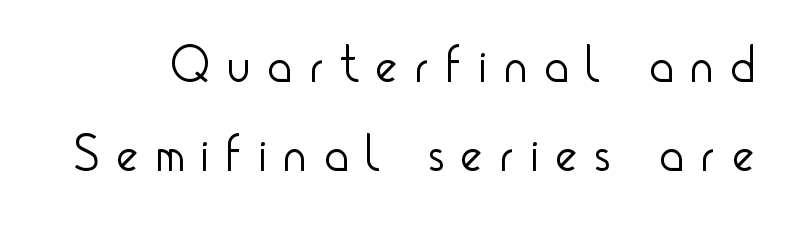
The weight would be labelled regular, book, light, or lighter still. Does the lettering tilt? It doesn't — this is upright. Honestly, there is no underline to notice here at all. Caption: expanded tracking, letters set apart. This rendering employs a face without finishing strokes, i.e., a sans-serif. Think of a printed novel: that variable character pitch is what you see here.
